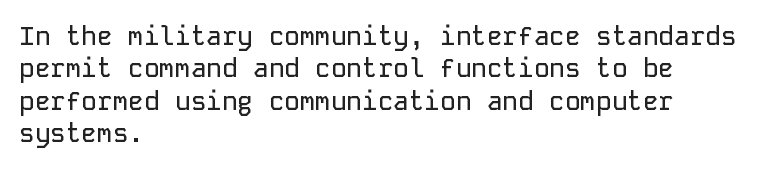
{"italic": "no", "underline": "no", "align": "left", "line_spacing": "normal", "line_spacing_ratio": 1.25, "letter_spacing": "normal", "letter_spacing_em": 0.0, "glyph_px": 26}
